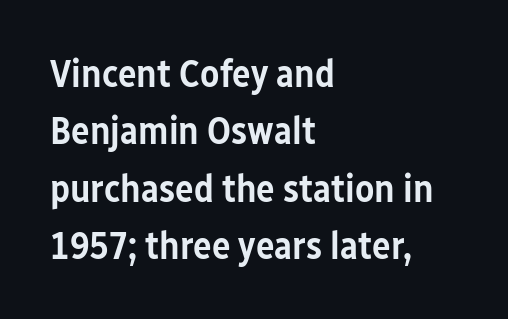
Q: Is the text bold? A: Semi-bold.
Q: Is the text italic (slanted)? A: No, it is upright.
Q: Is the typeface a serif or a sans-serif typeface? A: Sans-serif.
Q: Is the text underlined? A: No.
Q: How is the paragraph aligned? A: Left-aligned.
Q: Is the spacing between letters normal or unusually wide? A: Normal.
Q: Is the spacing between lines tight, normal or loose? A: Normal.
Q: Width (condensed, normal, or wide)? A: Condensed.
Q: Stroke contrast? A: Low.
Q: x-height? A: Medium.
Q: Monospaced? A: No.
